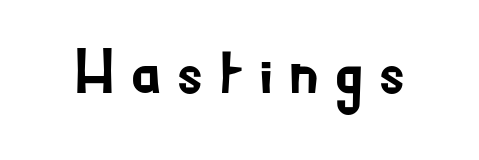
{"serif": "no", "italic": "no", "width": "normal", "stroke_contrast": "low", "x_height": "small", "monospaced": "no", "underline": "no", "letter_spacing": "wide", "letter_spacing_em": 0.22, "glyph_px": 63}
